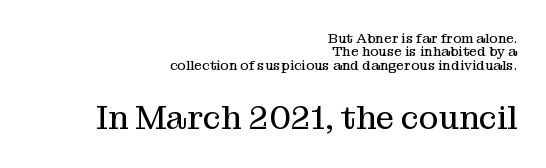
Weight: in the light-to-regular range. Short and long lines alike share a common ending point at right. Any mark beneath the type? The region is blank. Characters remain perfectly vertical along every line.
